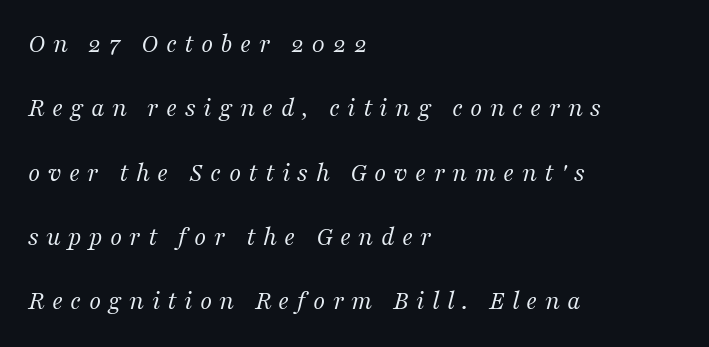
The image shows 27 px text type, italic (leaning right); set left-aligned, loose line spacing (2.38x), unusually wide letter spacing (+0.27 em), not underlined.
